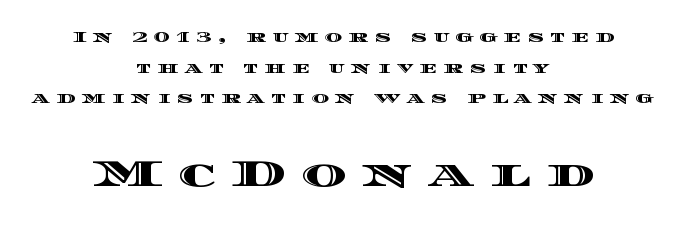
The image shows 38 px wide type, upright; set centered, loose line spacing (2.04x), unusually wide letter spacing (+0.42 em), not underlined; the second (bottom) block is 2.53x larger; a large x-height.
